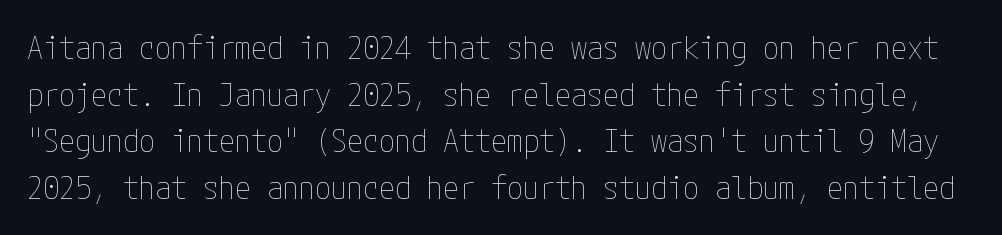
Q: Is the text bold? A: No.
Q: Is the text italic (slanted)? A: No, it is upright.
Q: Is the text underlined? A: No.
Q: Is the spacing between letters normal or unusually wide? A: Normal.
Q: Is the spacing between lines tight, normal or loose? A: Normal.
Q: Width (condensed, normal, or wide)? A: Condensed.
Q: Stroke contrast? A: Low.
Q: x-height? A: Medium.
